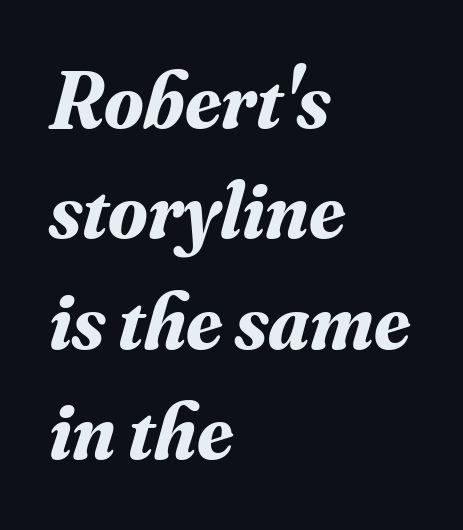
The image shows 80 px bold serif type, italic (leaning right); set left-aligned, normal line spacing (1.38x), normal letter spacing, not underlined; medium stroke contrast and a small x-height.
